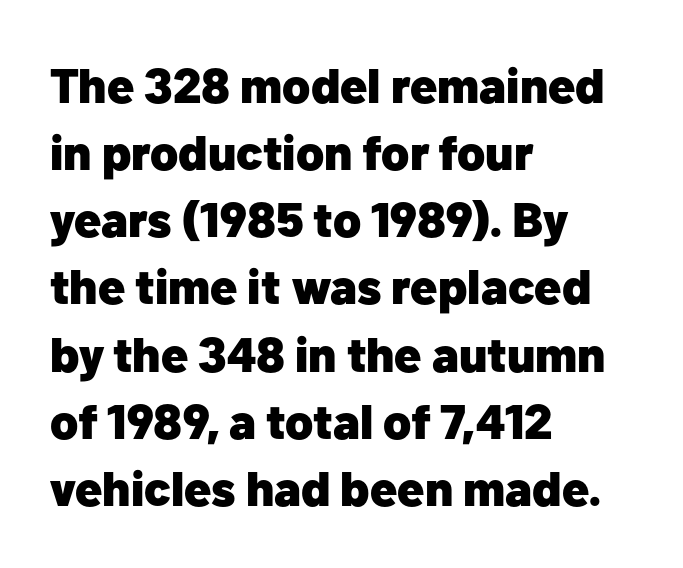
The image shows 49 px heavy sans-serif type, upright; set left-aligned, normal line spacing (1.37x), normal letter spacing, not underlined; low stroke contrast and a medium x-height.
